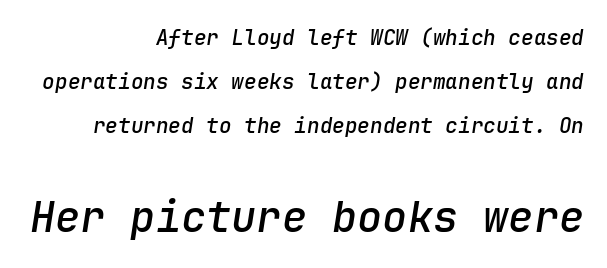
Q: Is the text bold? A: Semi-bold.
Q: Is the text italic (slanted)? A: Yes, it leans right by about 9 degrees.
Q: Is the text underlined? A: No.
Q: How is the paragraph aligned? A: Right-aligned.
Q: Is the spacing between letters normal or unusually wide? A: Normal.
Q: Is the spacing between lines tight, normal or loose? A: Loose.
Q: Which block of text is set in a larger size, the first (top) or the second (bottom)? A: The second (bottom) one.
Q: Width (condensed, normal, or wide)? A: Normal.
Q: Stroke contrast? A: Low.
Q: x-height? A: Medium.
Q: Monospaced? A: Yes.
